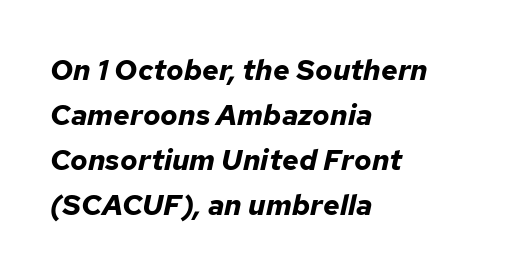
Q: Is the text bold? A: Yes.
Q: Is the text italic (slanted)? A: Yes, it leans right by about 12 degrees.
Q: Is the text underlined? A: No.
Q: How is the paragraph aligned? A: Left-aligned.
Q: Is the spacing between letters normal or unusually wide? A: Normal.
Q: Is the spacing between lines tight, normal or loose? A: Normal.
Q: Width (condensed, normal, or wide)? A: Normal.
Q: Stroke contrast? A: Low.
Q: x-height? A: Medium.
Q: Monospaced? A: No.
